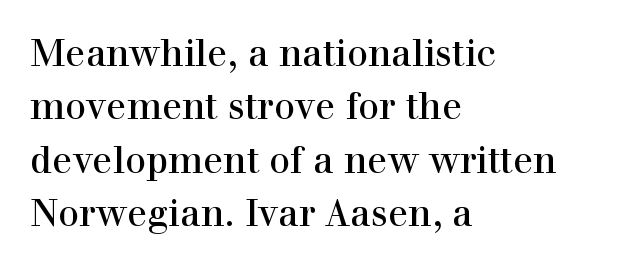
Q: Is the text italic (slanted)? A: No, it is upright.
Q: Is the typeface a serif or a sans-serif typeface? A: Serif.
Q: Is the text underlined? A: No.
Q: How is the paragraph aligned? A: Left-aligned.
Q: Is the spacing between letters normal or unusually wide? A: Normal.
Q: Is the spacing between lines tight, normal or loose? A: Normal.
Q: Width (condensed, normal, or wide)? A: Normal.
Q: x-height? A: Medium.
Q: Monospaced? A: No.
